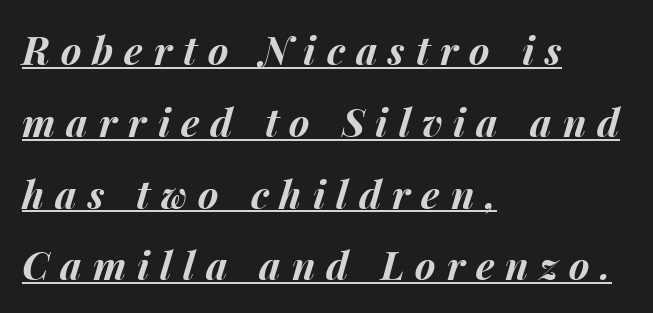
Q: Is the text bold? A: Yes.
Q: Is the text italic (slanted)? A: Yes, it leans right by about 15 degrees.
Q: Is the text underlined? A: Yes.
Q: How is the paragraph aligned? A: Left-aligned.
Q: Is the spacing between letters normal or unusually wide? A: Unusually wide.
Q: Width (condensed, normal, or wide)? A: Normal.
Q: Stroke contrast? A: Medium.
Q: x-height? A: Medium.
Q: Monospaced? A: No.
